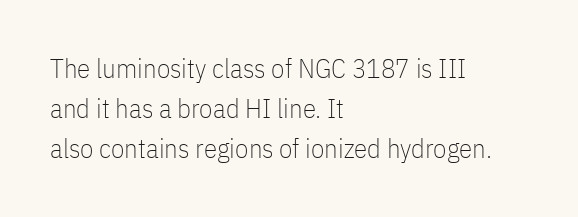
Q: Is the text bold? A: No.
Q: Is the text italic (slanted)? A: No, it is upright.
Q: Is the text underlined? A: No.
Q: How is the paragraph aligned? A: Left-aligned.
Q: Is the spacing between letters normal or unusually wide? A: Normal.
Q: Is the spacing between lines tight, normal or loose? A: Normal.
